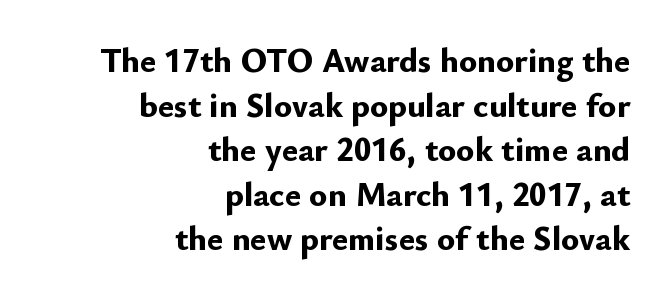
Designer's note — italics off, roman on. What weight is shown? A full bold with thick strokes. These lines are set flush right with a ragged left edge. Spacing verdict: proportional, widths tailored to each character. This sample keeps an unexceptional amount of space between lines. Honestly, the letter spacing is just normal — you wouldn't notice it.
